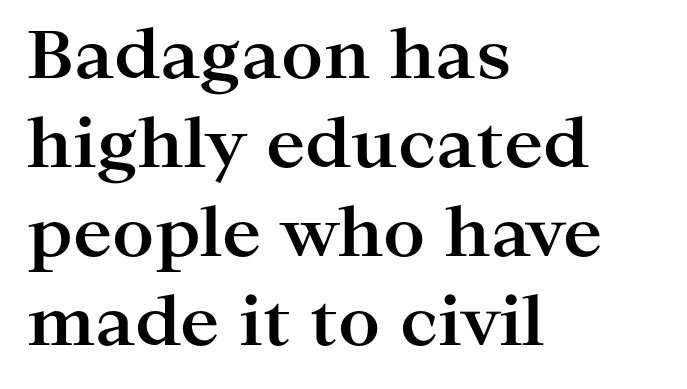
{"serif": "yes", "italic": "no", "bold": "yes", "weight": "bold", "width": "wide", "stroke_contrast": "high", "x_height": "medium", "monospaced": "no", "underline": "no", "align": "left", "line_spacing": "normal", "line_spacing_ratio": 1.35, "letter_spacing": "normal", "letter_spacing_em": 0.0, "glyph_px": 66}
